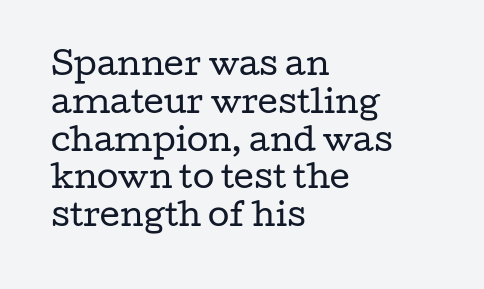
The image shows 31 px regular-weight, wide serif type, upright; set left-aligned, line spacing 1.22x, normal letter spacing, not underlined; low stroke contrast and a medium x-height.
